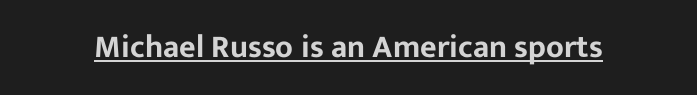
How are the letters spaced? Ordinarily, with no added tracking. Unlike a traditional serif, this face leaves its strokes unadorned. The letters stand upright; this is a roman face. The face used here appears with an underline applied.
